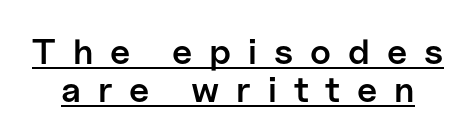
Stroke thickness is moderately raised; the sample reads as semibold. These characters rest on top of a visible drawn line. Observe the absence of serifs on each vertical stroke in this sample. The line texture is sparse and dotted thanks to wide tracking.
